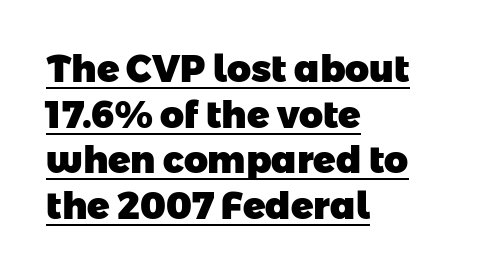
{"serif": "no", "bold": "yes", "weight": "heavy", "width": "normal", "stroke_contrast": "low", "x_height": "medium", "monospaced": "no", "underline": "yes", "align": "left", "line_spacing_ratio": 1.23, "letter_spacing": "normal", "letter_spacing_em": 0.0, "glyph_px": 37}
